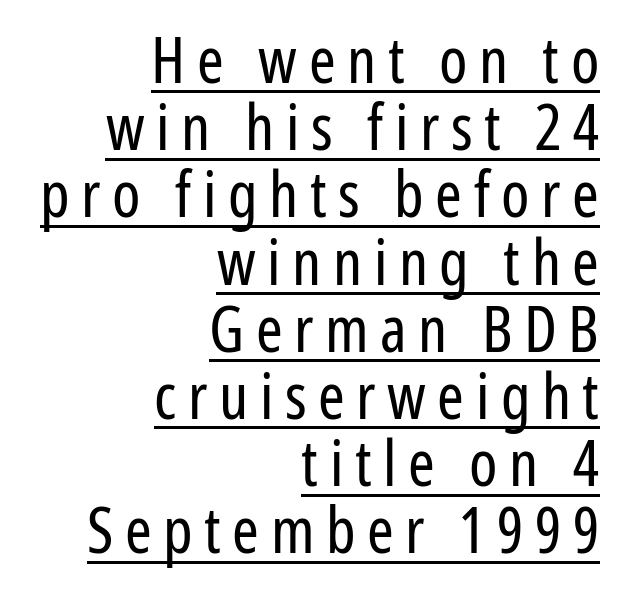
Q: Is the text bold? A: No.
Q: Is the text italic (slanted)? A: No, it is upright.
Q: Is the typeface a serif or a sans-serif typeface? A: Sans-serif.
Q: Is the text underlined? A: Yes.
Q: How is the paragraph aligned? A: Right-aligned.
Q: Is the spacing between lines tight, normal or loose? A: Tight.
Q: Width (condensed, normal, or wide)? A: Condensed.
Q: Stroke contrast? A: Low.
Q: x-height? A: Medium.
Q: Monospaced? A: No.
